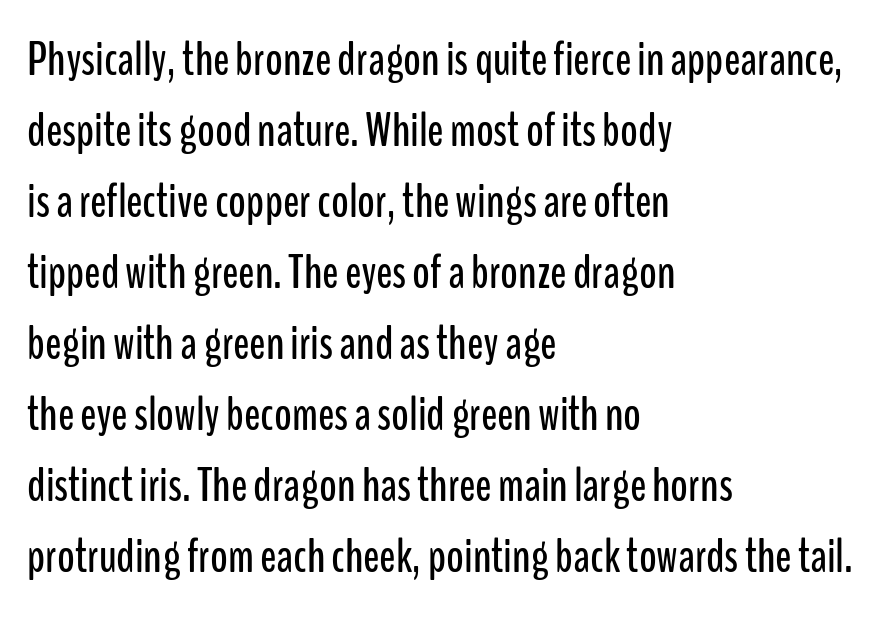
Vertical strokes here are truly vertical. Spacing verdict: proportional, widths tailored to each character. Does extra space separate the letters? No, they use regular spacing. Vertical spacing — default.
